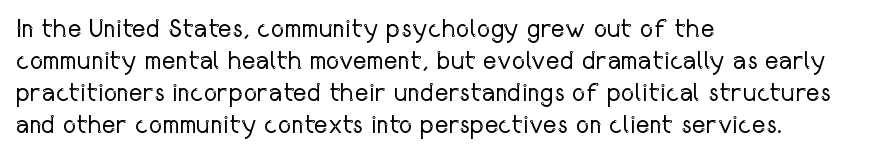
Q: Is the text bold? A: No.
Q: Is the text italic (slanted)? A: No, it is upright.
Q: Is the text underlined? A: No.
Q: How is the paragraph aligned? A: Left-aligned.
Q: Is the spacing between letters normal or unusually wide? A: Normal.
